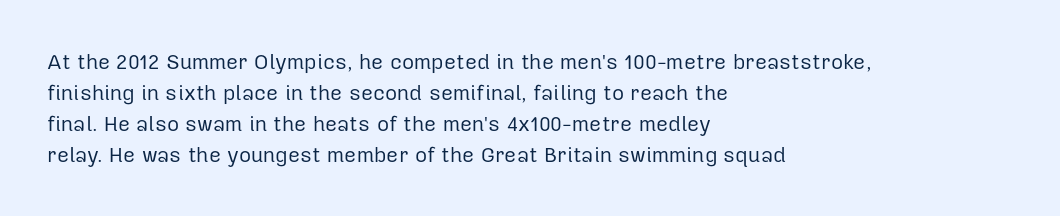
Q: Is the text bold? A: No.
Q: Is the text italic (slanted)? A: No, it is upright.
Q: Is the text underlined? A: No.
Q: How is the paragraph aligned? A: Left-aligned.
Q: Is the spacing between letters normal or unusually wide? A: Normal.
Q: Is the spacing between lines tight, normal or loose? A: Normal.
